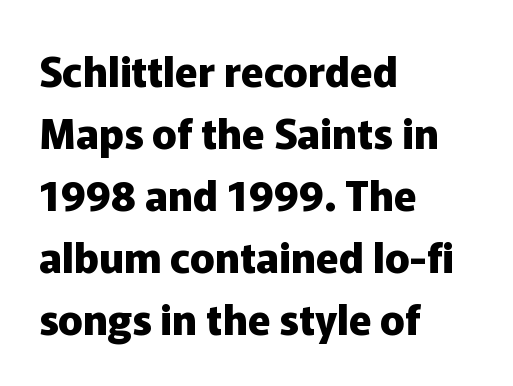
{"serif": "no", "italic": "no", "bold": "yes", "weight": "heavy", "width": "normal", "stroke_contrast": "low", "x_height": "medium", "monospaced": "no", "underline": "no", "align": "left", "line_spacing": "normal", "line_spacing_ratio": 1.51, "letter_spacing": "normal", "letter_spacing_em": 0.0, "glyph_px": 41}
